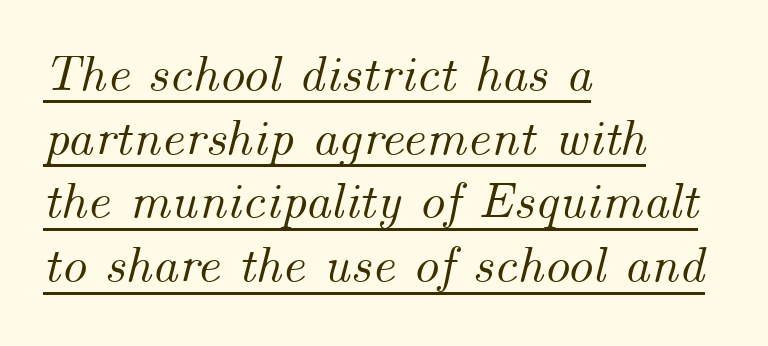
The text block is weighted toward the left margin, trailing off unevenly rightward. Whoever set this chose a conventional vertical rhythm. Each line of the rendering has a horizontal stroke beneath the glyphs. Tall strokes in this sample are angled rather than plumb.
